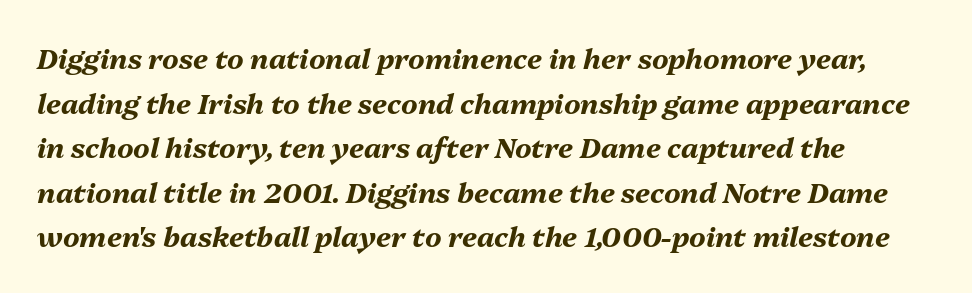
Q: Is the text bold? A: Yes.
Q: Is the text italic (slanted)? A: Yes, it leans right by about 13 degrees.
Q: Is the text underlined? A: No.
Q: Is the spacing between letters normal or unusually wide? A: Normal.
Q: Is the spacing between lines tight, normal or loose? A: Normal.
Q: Width (condensed, normal, or wide)? A: Normal.
Q: Stroke contrast? A: Medium.
Q: x-height? A: Medium.
Q: Monospaced? A: No.
